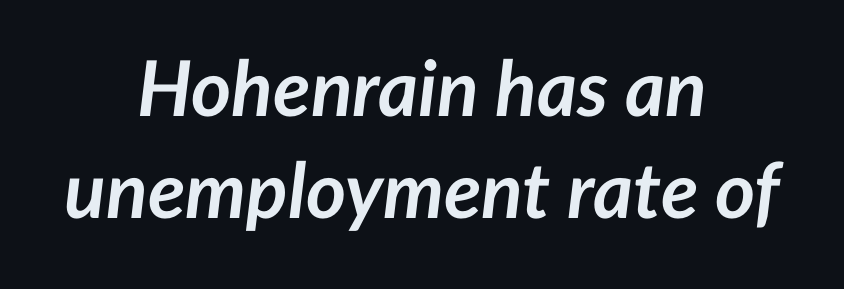
{"italic": "yes", "lean": "right", "slant_degrees": 7, "bold": "yes", "weight": "semibold", "width": "normal", "stroke_contrast": "low", "x_height": "medium", "monospaced": "no", "underline": "no", "align": "center", "line_spacing": "normal", "line_spacing_ratio": 1.33, "letter_spacing": "normal", "letter_spacing_em": 0.0, "glyph_px": 77}
